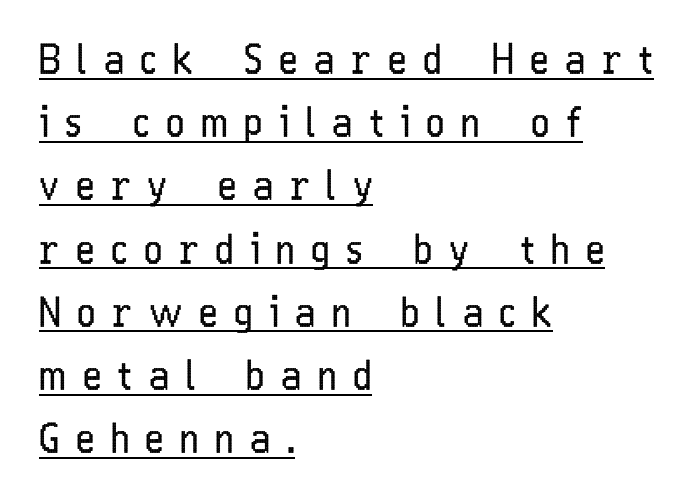
Q: Is the text bold? A: No.
Q: Is the text italic (slanted)? A: No, it is upright.
Q: Is the typeface a serif or a sans-serif typeface? A: Sans-serif.
Q: Is the text underlined? A: Yes.
Q: How is the paragraph aligned? A: Left-aligned.
Q: Is the spacing between letters normal or unusually wide? A: Unusually wide.
Q: Is the spacing between lines tight, normal or loose? A: Normal.
Q: Width (condensed, normal, or wide)? A: Condensed.
Q: Stroke contrast? A: Low.
Q: x-height? A: Medium.
Q: Monospaced? A: No.
